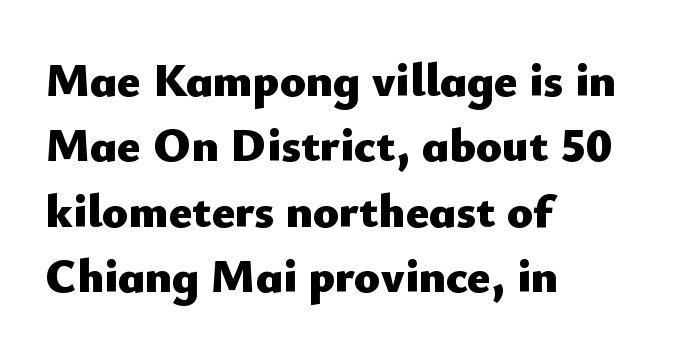
{"serif": "no", "italic": "no", "bold": "yes", "weight": "heavy", "width": "normal", "stroke_contrast": "low", "x_height": "small", "monospaced": "no", "underline": "no", "align": "left", "line_spacing": "normal", "line_spacing_ratio": 1.36, "letter_spacing": "normal", "letter_spacing_em": 0.0, "glyph_px": 48}
